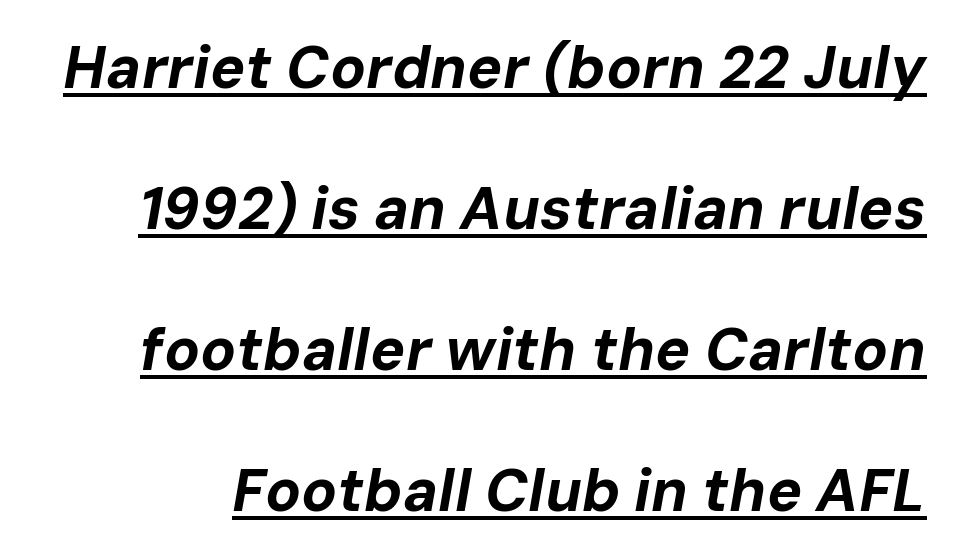
Q: Is the text bold? A: Yes.
Q: Is the text italic (slanted)? A: Yes, it leans right by about 10 degrees.
Q: Is the text underlined? A: Yes.
Q: Is the spacing between letters normal or unusually wide? A: Normal.
Q: Is the spacing between lines tight, normal or loose? A: Loose.
Q: Width (condensed, normal, or wide)? A: Normal.
Q: Stroke contrast? A: Low.
Q: x-height? A: Medium.
Q: Monospaced? A: No.
